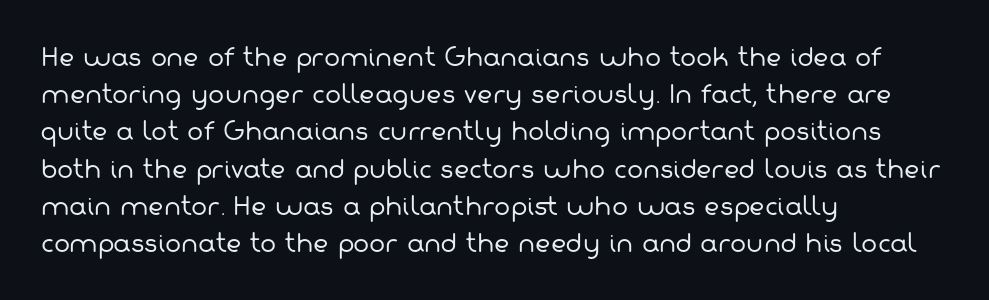
Q: Is the text bold? A: No.
Q: Is the text underlined? A: No.
Q: How is the paragraph aligned? A: Left-aligned.
Q: Is the spacing between letters normal or unusually wide? A: Normal.
Q: Is the spacing between lines tight, normal or loose? A: Normal.
